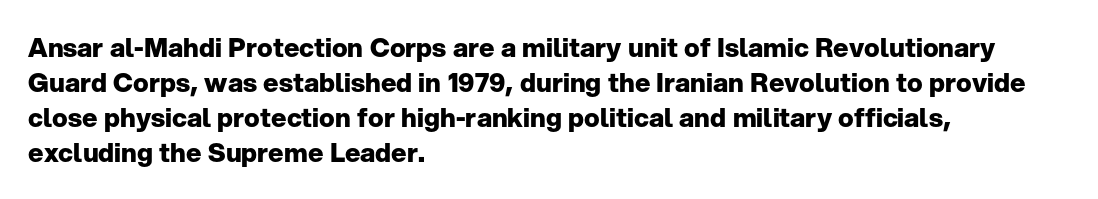
{"italic": "no", "bold": "yes", "underline": "no", "align": "left", "line_spacing": "normal", "line_spacing_ratio": 1.34, "letter_spacing": "normal", "letter_spacing_em": 0.0, "glyph_px": 26}
